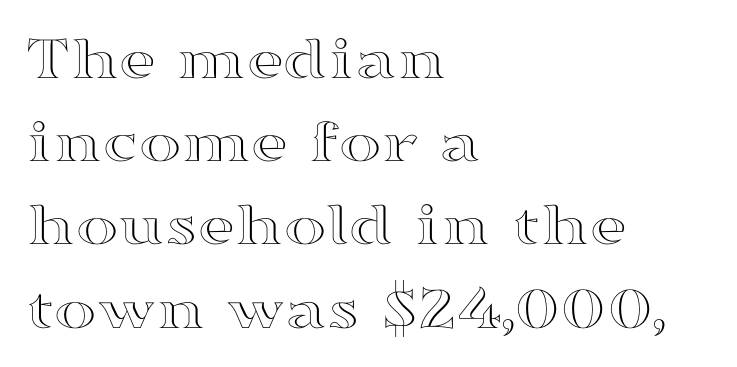
Q: Is the text italic (slanted)? A: No, it is upright.
Q: Is the text underlined? A: No.
Q: How is the paragraph aligned? A: Left-aligned.
Q: Is the spacing between letters normal or unusually wide? A: Normal.
Q: Is the spacing between lines tight, normal or loose? A: Normal.
Q: Width (condensed, normal, or wide)? A: Wide.
Q: x-height? A: Medium.
Q: Monospaced? A: No.
